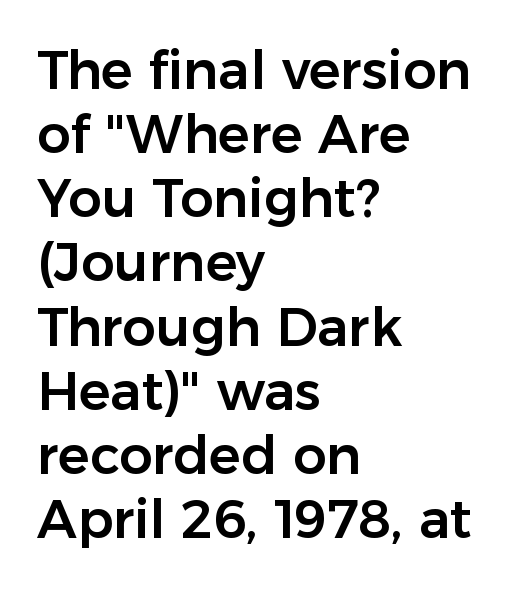
{"serif": "no", "italic": "no", "width": "normal", "stroke_contrast": "low", "x_height": "medium", "monospaced": "no", "underline": "no", "align": "left", "line_spacing_ratio": 1.21, "letter_spacing": "normal", "letter_spacing_em": 0.0, "glyph_px": 53}
